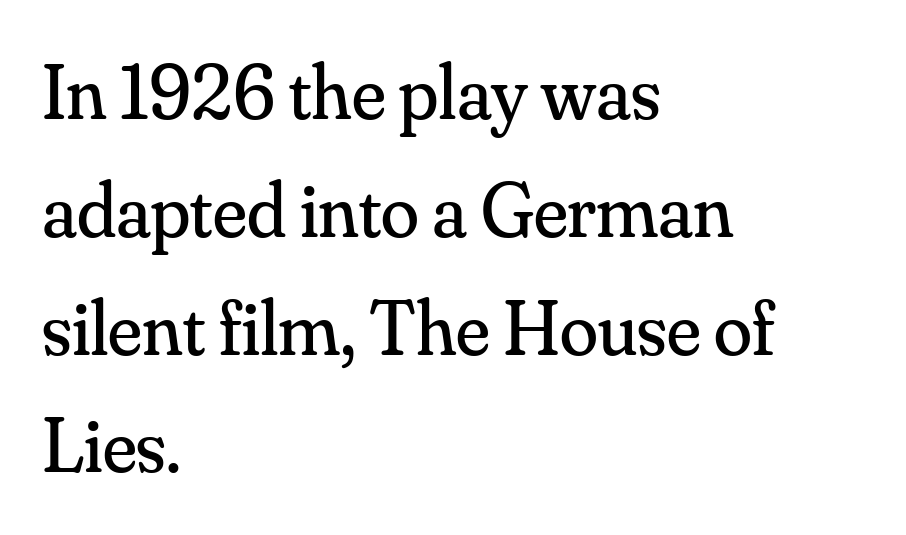
{"serif": "yes", "italic": "no", "bold": "no", "weight": "regular", "width": "normal", "stroke_contrast": "medium", "x_height": "small", "monospaced": "no", "underline": "no", "align": "left", "line_spacing": "normal", "line_spacing_ratio": 1.51, "letter_spacing": "normal", "letter_spacing_em": 0.0, "glyph_px": 78}
